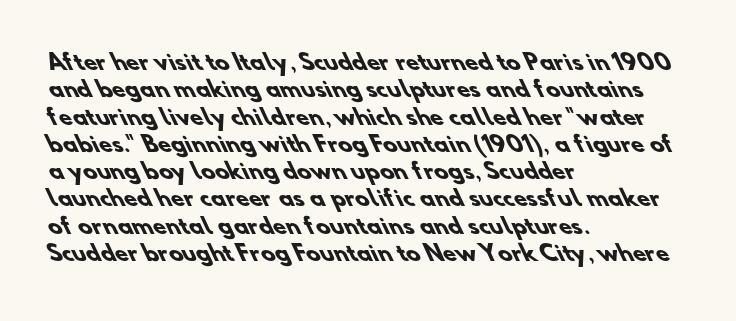
Q: Is the text bold? A: Yes.
Q: Is the text underlined? A: No.
Q: How is the paragraph aligned? A: Left-aligned.
Q: Is the spacing between letters normal or unusually wide? A: Normal.
Q: Is the spacing between lines tight, normal or loose? A: Normal.
